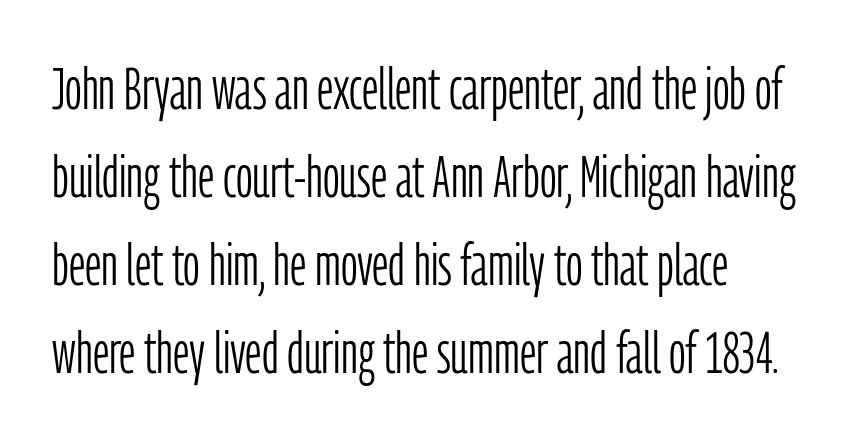
The image shows 58 px light, condensed sans-serif type, upright; set left-aligned, normal line spacing (1.52x), normal letter spacing, not underlined; low stroke contrast and a medium x-height.
